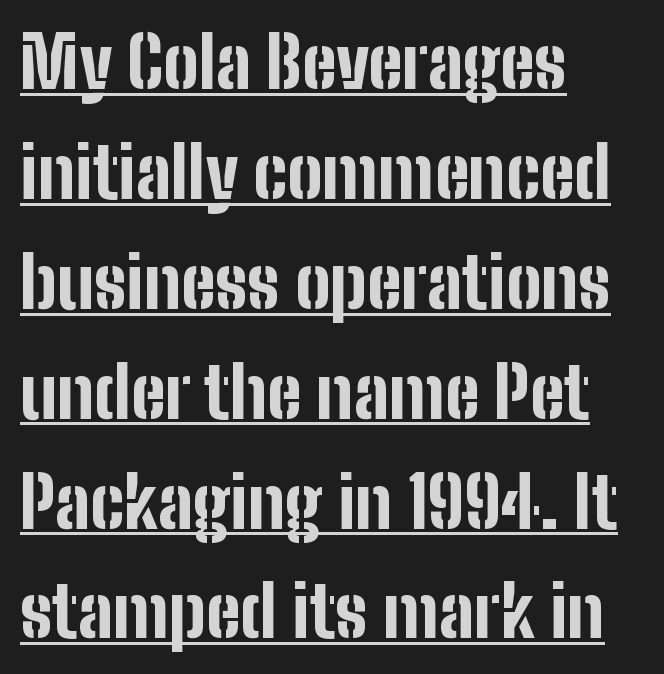
Q: Is the text bold? A: Yes.
Q: Is the text italic (slanted)? A: No, it is upright.
Q: Is the typeface a serif or a sans-serif typeface? A: Sans-serif.
Q: Is the text underlined? A: Yes.
Q: How is the paragraph aligned? A: Left-aligned.
Q: Is the spacing between letters normal or unusually wide? A: Normal.
Q: Is the spacing between lines tight, normal or loose? A: Normal.
Q: Width (condensed, normal, or wide)? A: Condensed.
Q: Stroke contrast? A: Low.
Q: x-height? A: Medium.
Q: Monospaced? A: No.
